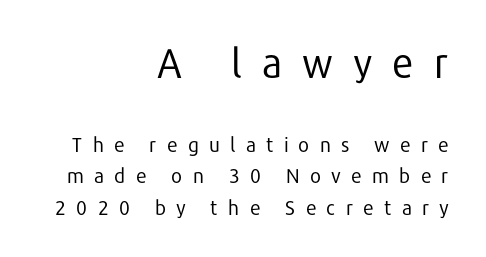
Q: Is the text bold? A: No.
Q: Is the text italic (slanted)? A: No, it is upright.
Q: Is the typeface a serif or a sans-serif typeface? A: Sans-serif.
Q: Is the text underlined? A: No.
Q: How is the paragraph aligned? A: Right-aligned.
Q: Is the spacing between letters normal or unusually wide? A: Unusually wide.
Q: Is the spacing between lines tight, normal or loose? A: Normal.
Q: Which block of text is set in a larger size, the first (top) or the second (bottom)? A: The first (top) one.
Q: Width (condensed, normal, or wide)? A: Normal.
Q: Stroke contrast? A: Low.
Q: x-height? A: Medium.
Q: Monospaced? A: No.
